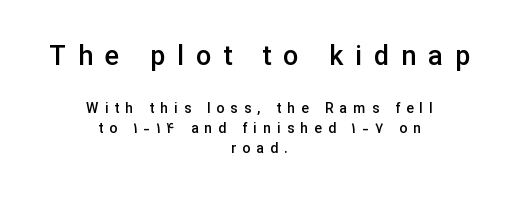
A roman cut, with each character standing at attention. One-word summary of the alignment: center. How are the letters spaced? Widely, with obvious added tracking. The gap between lines stays unmarked. Semibold letterforms, between regular and bold. Reading down the column, the eye jumps a familiar distance to each next line.
